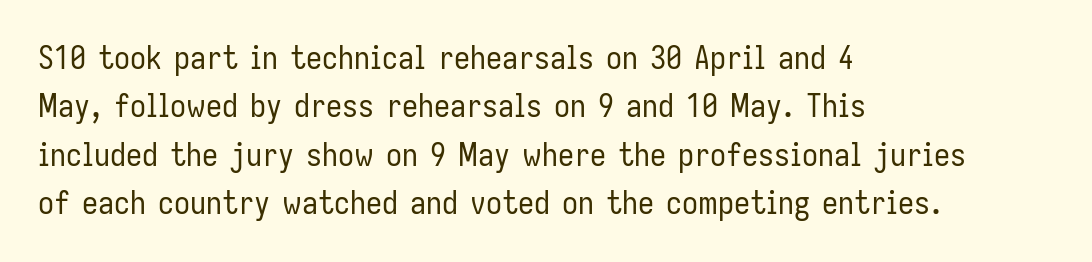
The image shows 32 px regular-weight, condensed sans-serif type, upright; set left-aligned, normal line spacing (1.51x), normal letter spacing, not underlined; low stroke contrast and a medium x-height.
